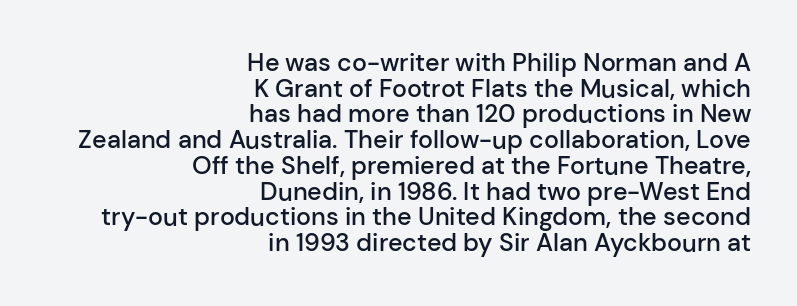
The image shows 25 px text type, upright; set right-aligned, tight line spacing (1.03x), normal letter spacing, not underlined.
